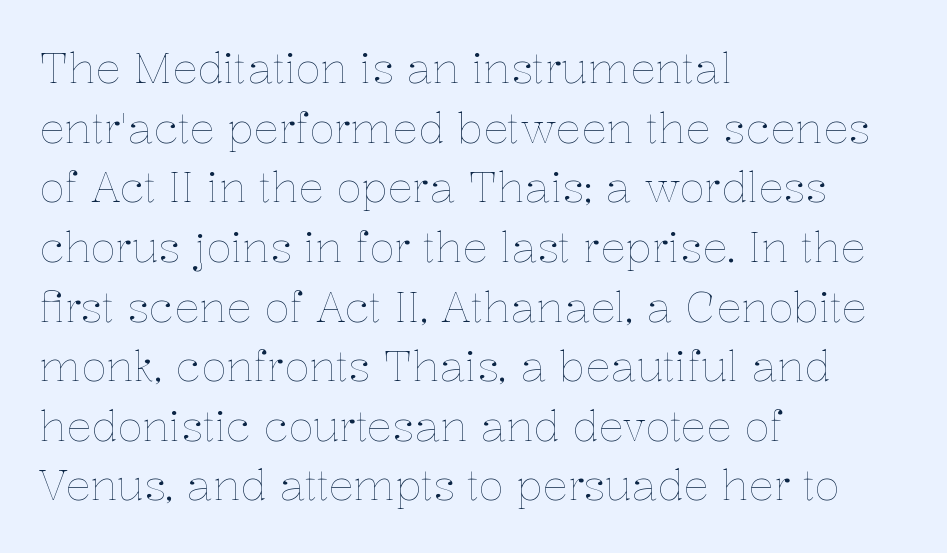
The image shows 42 px thin type, upright; set left-aligned, normal line spacing (1.42x), normal letter spacing, not underlined; low stroke contrast and a medium x-height.
